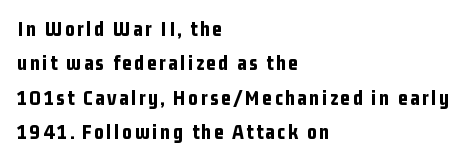
The image shows 21 px bold type, upright; set left-aligned, normal line spacing (1.64x), not underlined.
